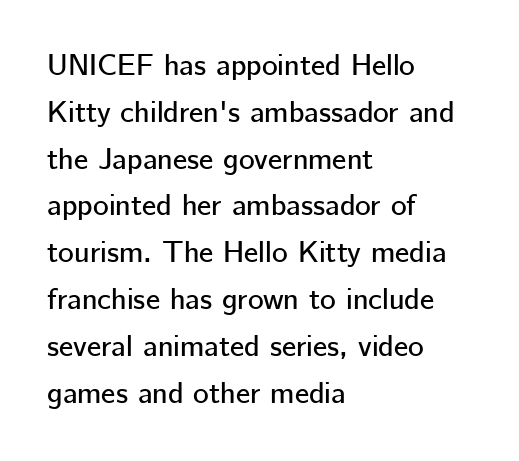
The image shows 30 px sans-serif type, upright; set left-aligned, normal line spacing (1.56x), normal letter spacing, not underlined; low stroke contrast and a medium x-height.
